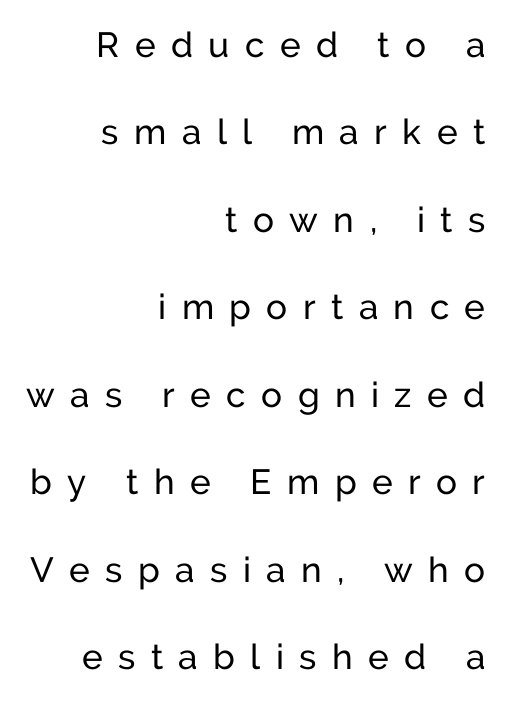
{"serif": "no", "italic": "no", "width": "normal", "stroke_contrast": "low", "x_height": "medium", "monospaced": "no", "underline": "no", "align": "right", "line_spacing": "loose", "line_spacing_ratio": 2.5, "letter_spacing": "wide", "letter_spacing_em": 0.44, "glyph_px": 35}
